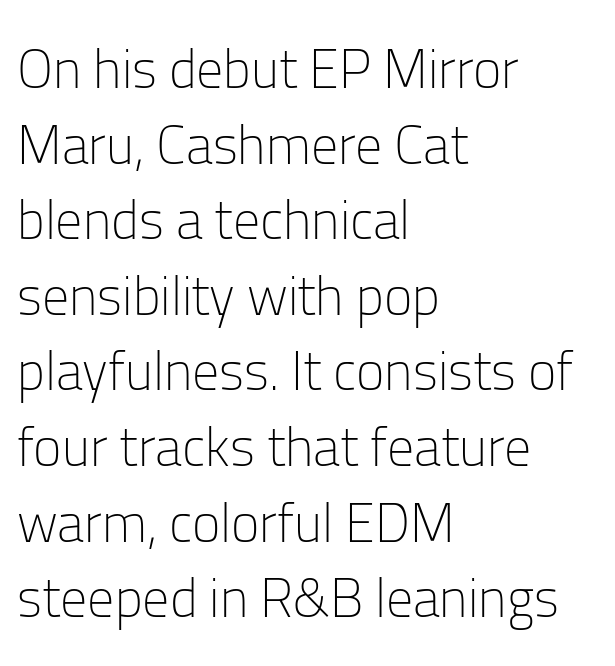
The setting favours the left margin, as ordinary paragraphs usually do. Nothing unusual about the tracking: characters are spaced as the font intends. Interline gaps are of average width in this sample. Is this a sans? Yes — the strokes have no serifs. The characters are drawn with everyday or finer stroke widths. Bare-footed words on every line.
